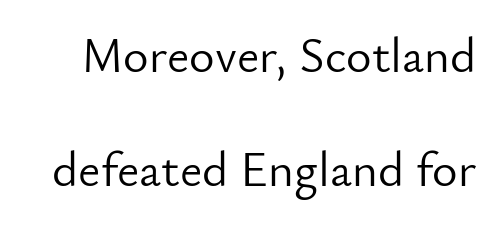
Q: Is the text bold? A: No.
Q: Is the text italic (slanted)? A: No, it is upright.
Q: Is the typeface a serif or a sans-serif typeface? A: Sans-serif.
Q: Is the text underlined? A: No.
Q: Is the spacing between letters normal or unusually wide? A: Normal.
Q: Is the spacing between lines tight, normal or loose? A: Loose.
Q: Width (condensed, normal, or wide)? A: Normal.
Q: Stroke contrast? A: Low.
Q: x-height? A: Small.
Q: Monospaced? A: No.
